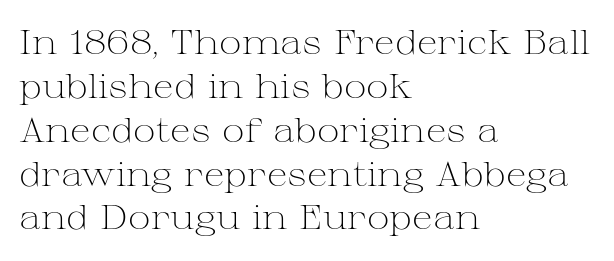
Q: Is the text bold? A: No.
Q: Is the text italic (slanted)? A: No, it is upright.
Q: Is the typeface a serif or a sans-serif typeface? A: Serif.
Q: Is the text underlined? A: No.
Q: How is the paragraph aligned? A: Left-aligned.
Q: Is the spacing between letters normal or unusually wide? A: Normal.
Q: Is the spacing between lines tight, normal or loose? A: Normal.
Q: Width (condensed, normal, or wide)? A: Wide.
Q: Stroke contrast? A: Medium.
Q: x-height? A: Medium.
Q: Monospaced? A: No.
